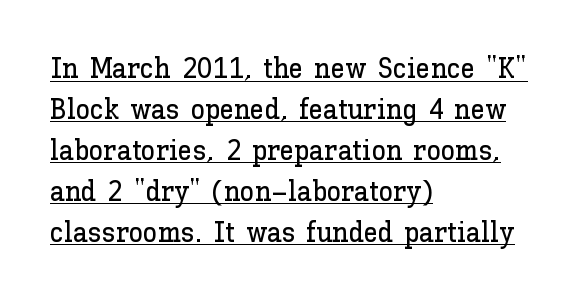
Q: Is the text italic (slanted)? A: No, it is upright.
Q: Is the text underlined? A: Yes.
Q: How is the paragraph aligned? A: Left-aligned.
Q: Is the spacing between letters normal or unusually wide? A: Normal.
Q: Is the spacing between lines tight, normal or loose? A: Normal.
Q: Width (condensed, normal, or wide)? A: Normal.
Q: Stroke contrast? A: Low.
Q: x-height? A: Medium.
Q: Monospaced? A: No.
